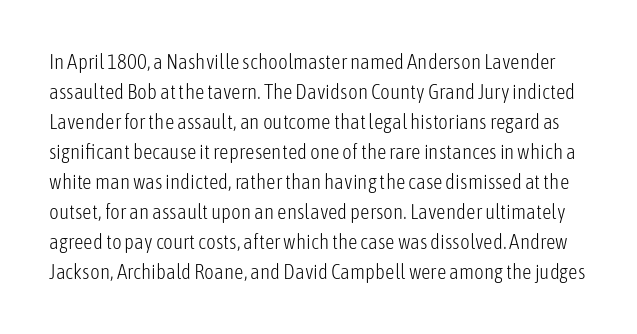
The image shows 21 px text type, upright; set normal line spacing (1.43x), normal letter spacing, not underlined.
